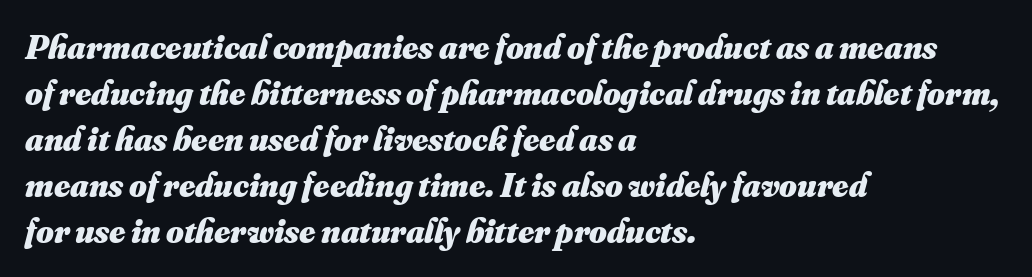
Q: Is the text bold? A: Yes.
Q: Is the text underlined? A: No.
Q: How is the paragraph aligned? A: Left-aligned.
Q: Is the spacing between letters normal or unusually wide? A: Normal.
Q: Is the spacing between lines tight, normal or loose? A: Normal.
Q: Width (condensed, normal, or wide)? A: Normal.
Q: Stroke contrast? A: Medium.
Q: x-height? A: Small.
Q: Monospaced? A: No.
